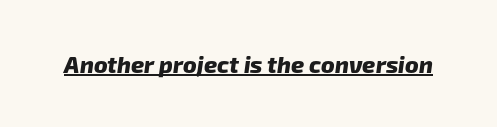
Q: Is the text bold? A: Yes.
Q: Is the text underlined? A: Yes.
Q: Is the spacing between letters normal or unusually wide? A: Normal.
